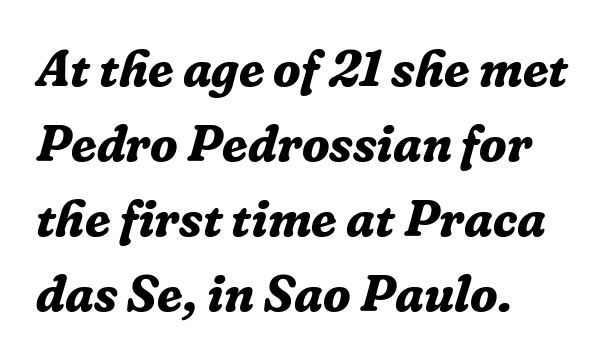
The image shows 51 px bold serif type, italic (leaning right); set left-aligned, normal line spacing (1.47x), normal letter spacing, not underlined; low stroke contrast and a medium x-height.
